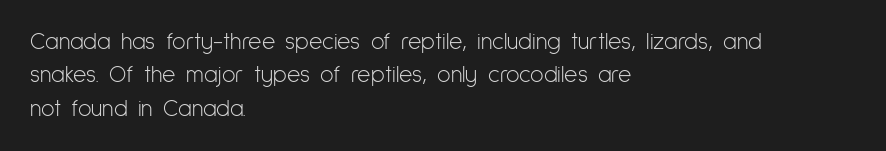
How would I describe the line gaps? Plain and ordinary. Just letters on the line, the space beneath them empty. Alignment: flush left. In terms of posture, this sample is upright.
